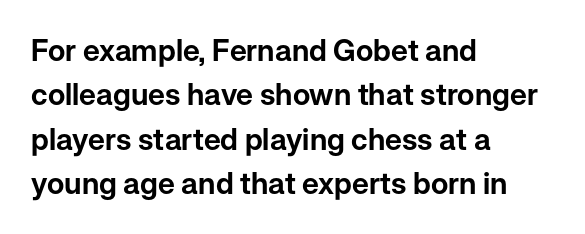
The image shows 30 px sans-serif type, upright; set left-aligned, normal line spacing (1.48x), normal letter spacing, not underlined; low stroke contrast and a medium x-height.
